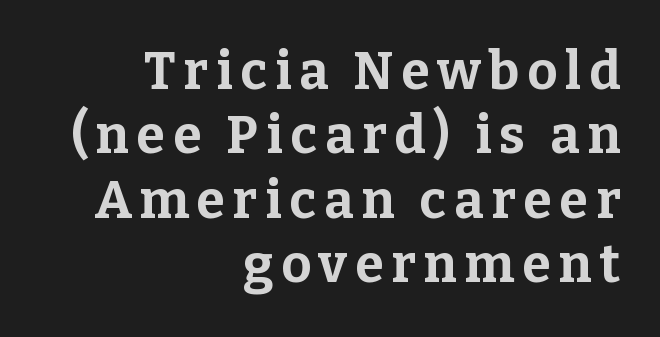
The image shows 52 px bold serif type, upright; set right-aligned, line spacing 1.24x, not underlined; low stroke contrast and a medium x-height.
